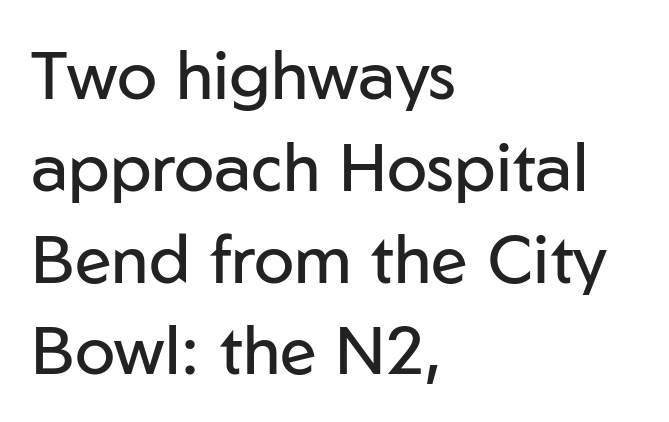
Here the designer chose a conventional face with non-uniform glyph widths. This rendering uses left alignment, leaving the right contour irregular. Stroke thickness stays within the range of a standard reading face or lighter. No extra tracking has been applied to these lines. In terms of letterform style, serifs are entirely absent. Vertically, the passage feels balanced, rows spaced as you'd expect.
